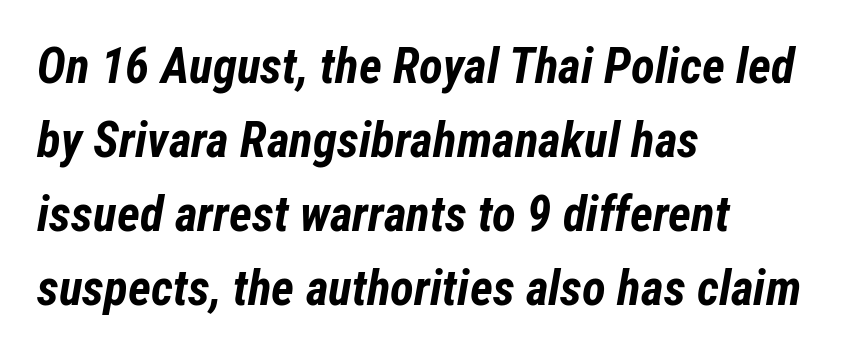
{"italic": "yes", "lean": "right", "slant_degrees": 12, "bold": "yes", "weight": "bold", "width": "condensed", "stroke_contrast": "low", "x_height": "medium", "monospaced": "no", "underline": "no", "align": "left", "line_spacing": "normal", "line_spacing_ratio": 1.51, "letter_spacing": "normal", "letter_spacing_em": 0.0, "glyph_px": 49}
